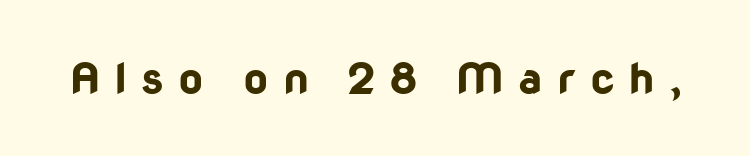
{"serif": "no", "italic": "no", "bold": "yes", "weight": "bold", "width": "normal", "stroke_contrast": "low", "x_height": "medium", "monospaced": "no", "underline": "no", "letter_spacing": "wide", "letter_spacing_em": 0.33, "glyph_px": 44}
